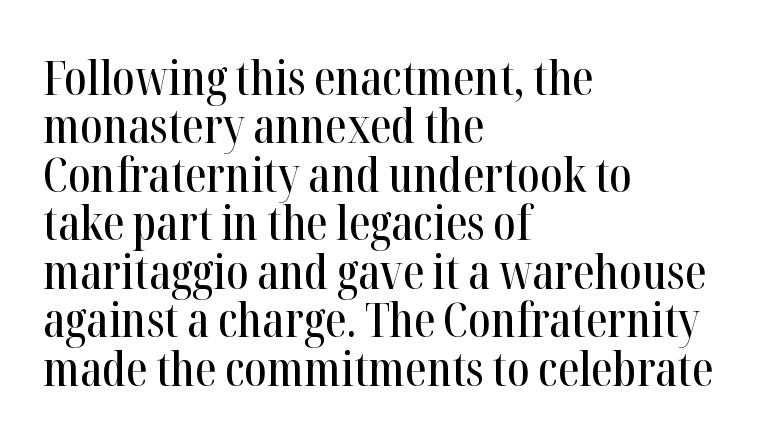
The image shows 48 px condensed serif type, upright; set left-aligned, tight line spacing (1.01x), normal letter spacing, not underlined; high stroke contrast and a medium x-height.
